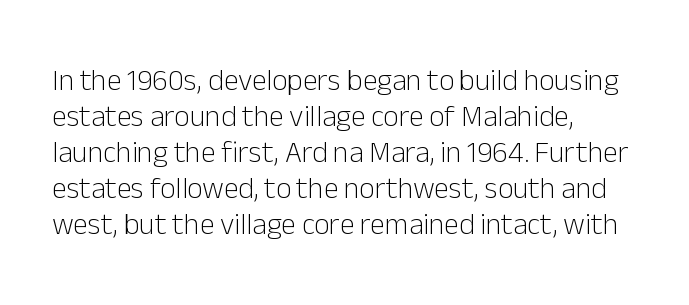
A typesetter would mark this as roman, not italic. Letter spacing: default. Varying glyph widths throughout — classic text-font behaviour. Lines of text with bare space underneath.
